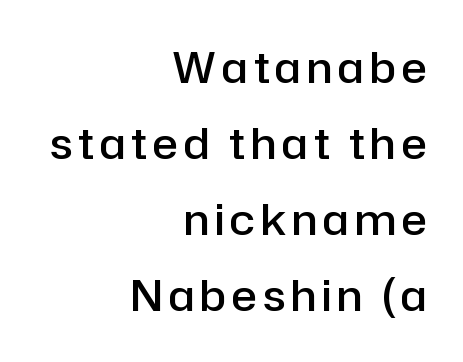
{"serif": "no", "italic": "no", "bold": "semi", "weight": "semibold", "width": "normal", "stroke_contrast": "low", "x_height": "medium", "monospaced": "no", "underline": "no", "align": "right", "line_spacing_ratio": 1.77, "glyph_px": 43}
